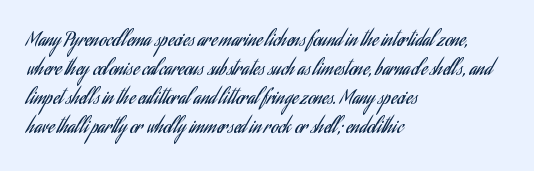
Q: Is the text bold? A: No.
Q: Is the text italic (slanted)? A: Yes.
Q: Is the text underlined? A: No.
Q: How is the paragraph aligned? A: Left-aligned.
Q: Is the spacing between letters normal or unusually wide? A: Normal.
Q: Is the spacing between lines tight, normal or loose? A: Normal.
